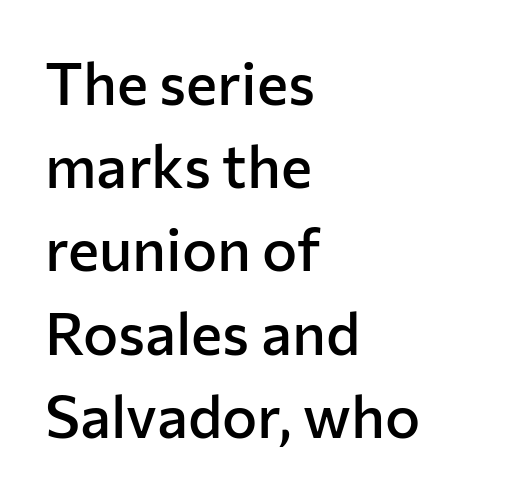
{"serif": "no", "italic": "no", "bold": "semi", "weight": "semibold", "width": "normal", "stroke_contrast": "low", "x_height": "medium", "monospaced": "no", "underline": "no", "align": "left", "line_spacing": "normal", "line_spacing_ratio": 1.41, "letter_spacing": "normal", "letter_spacing_em": 0.0, "glyph_px": 59}
